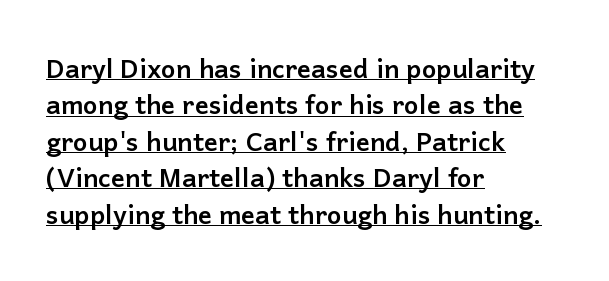
Layout note: lines flush left. Thick stems and heavy bowls — unmistakably bold. Between one letter and the next there's only the usual sliver of space. Each line of the rendering has a horizontal stroke beneath the glyphs. Students, observe: this is what conventionally led text looks like. This is roman type, the default non-slanted kind.
